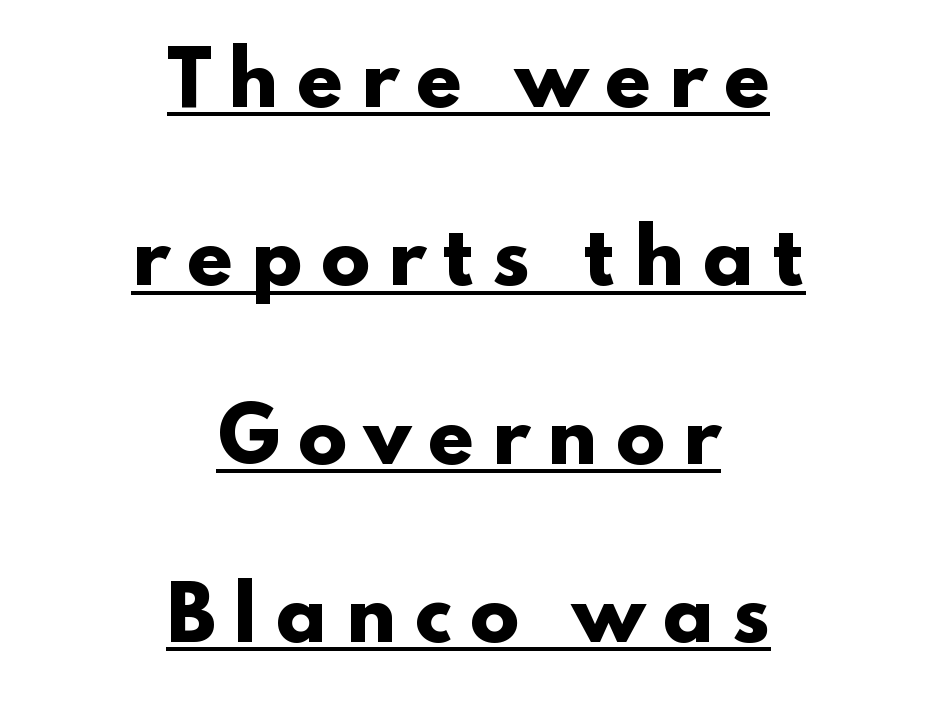
{"serif": "no", "italic": "no", "bold": "yes", "weight": "heavy", "width": "wide", "stroke_contrast": "low", "x_height": "small", "monospaced": "no", "underline": "yes", "align": "center", "line_spacing": "loose", "line_spacing_ratio": 2.41, "letter_spacing": "wide", "letter_spacing_em": 0.22, "glyph_px": 74}
